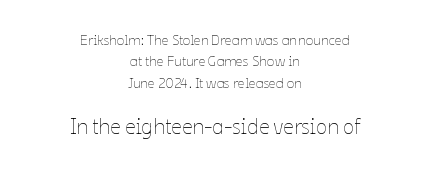
The image shows 21 px text type, upright; set centered, normal line spacing (1.53x), normal letter spacing, not underlined; the second (bottom) block is 1.5x larger.
